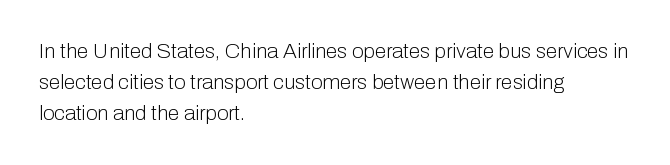
No chunkiness to these letters — they're not bold. The area under the type is left untouched. This rendering uses left alignment, leaving the right contour irregular. The font's upright variant was chosen for this text. Compared with typical body copy, the letter spacing here is the same.
